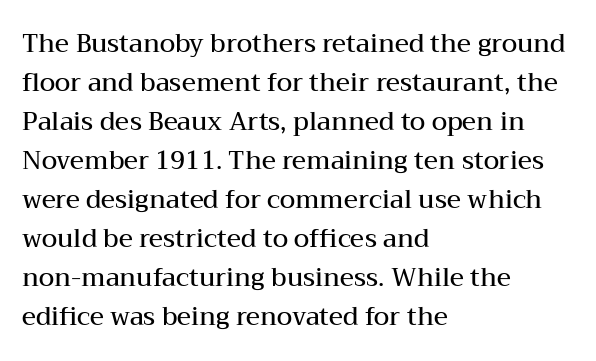
The image shows 25 px text type, upright; set left-aligned, normal line spacing (1.56x), normal letter spacing, not underlined.
